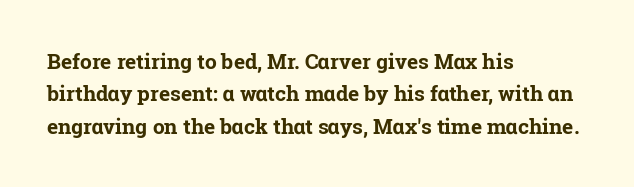
Unlike italic type, these characters show no tilt at all. Line starts are locked; line ends wander. Characters follow at the spacing the type designer built in. On the weight axis this lands at bold, roughly 700. The passage shown is not underscored anywhere.
